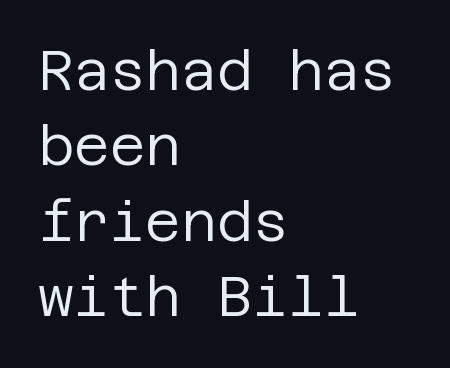
The image shows 55 px regular-weight sans-serif type, upright; set left-aligned, normal line spacing (1.37x), normal letter spacing, not underlined; low stroke contrast and a large x-height.
